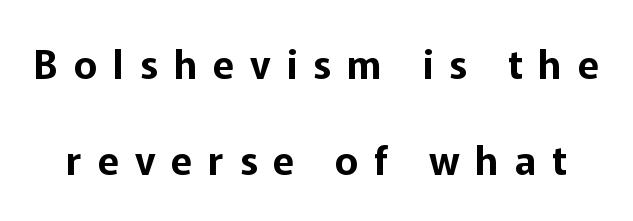
Posture: vertical. The baseline area is clear. The letterforms stand isolated, each surrounded by extra space. Leading is clearly above the norm, producing a sparse column.
